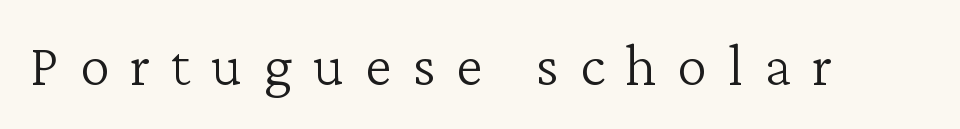
{"serif": "yes", "italic": "no", "bold": "no", "weight": "light", "width": "normal", "stroke_contrast": "low", "x_height": "medium", "monospaced": "no", "underline": "no", "letter_spacing": "wide", "letter_spacing_em": 0.34, "glyph_px": 61}
